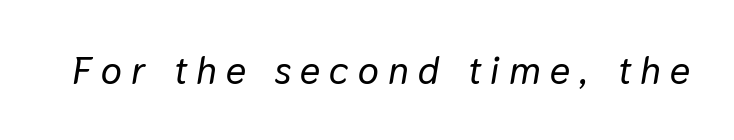
The image shows 39 px text type, italic (leaning right); set unusually wide letter spacing (+0.24 em), not underlined; low stroke contrast and a medium x-height.
